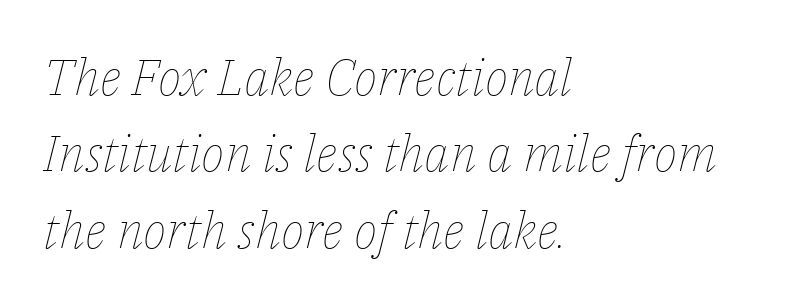
Designer's note — italics engaged. The passage shown is typed in a proportional face where columns would drift. Horizontally, the lines are justified to the leading edge only. Unbolded letterforms with no extra heft.
